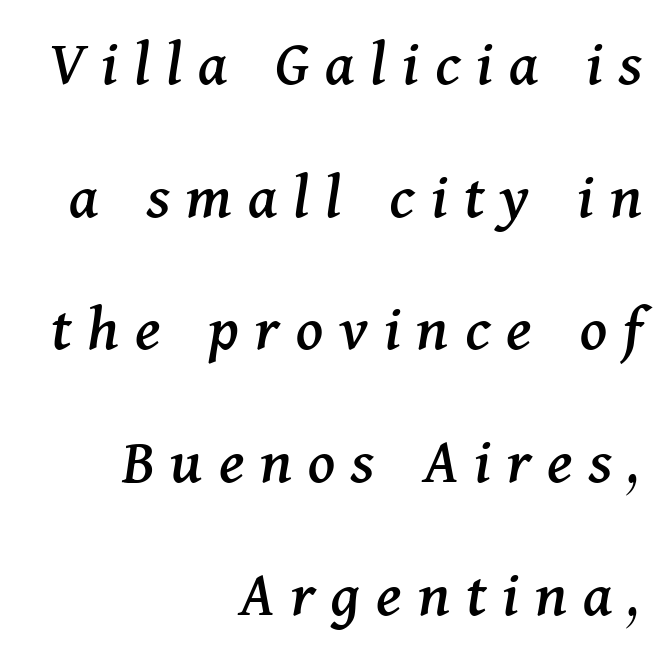
The image shows 67 px serif type, italic (leaning right); set right-aligned, loose line spacing (1.98x), unusually wide letter spacing (+0.24 em), not underlined; medium stroke contrast and a medium x-height.
